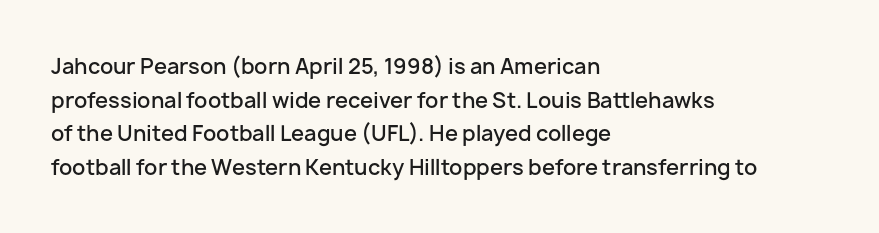
Q: Is the text bold? A: Semi-bold.
Q: Is the text italic (slanted)? A: No, it is upright.
Q: Is the text underlined? A: No.
Q: How is the paragraph aligned? A: Left-aligned.
Q: Is the spacing between letters normal or unusually wide? A: Normal.
Q: Is the spacing between lines tight, normal or loose? A: Normal.
